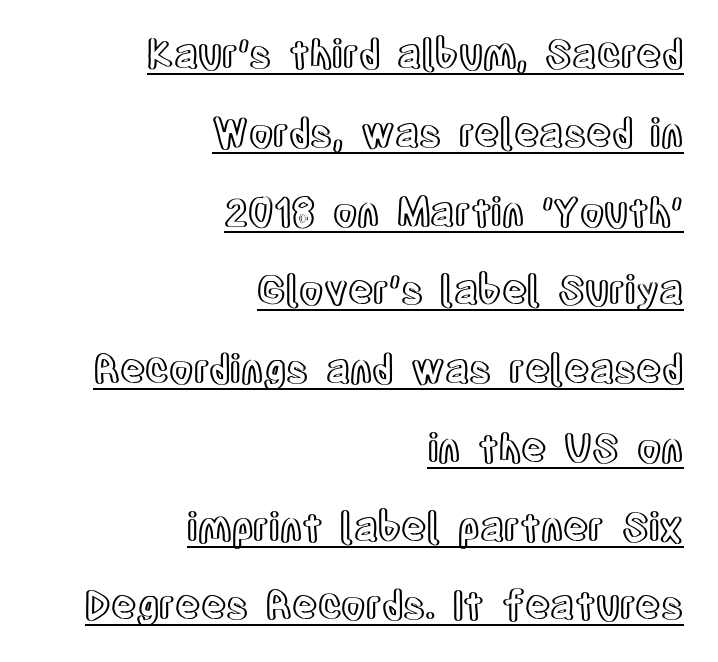
The image shows 39 px condensed type, upright; set right-aligned, loose line spacing (2.02x), normal letter spacing, underlined; a large x-height.
